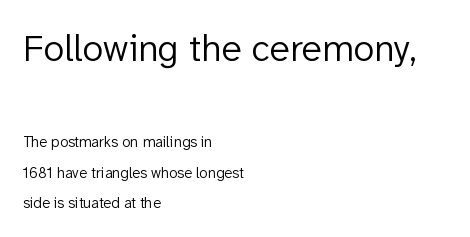
No letter is thick-stroked: the sample isn't bold. This rendering employs a face without finishing strokes, i.e., a sans-serif. This sample is left-justified, so line endings fall wherever the words run out. The line-height multiplier appears high, well above default. The type sits square on the baseline with zero lean. Default kerning and tracking; the words read as compact shapes.
